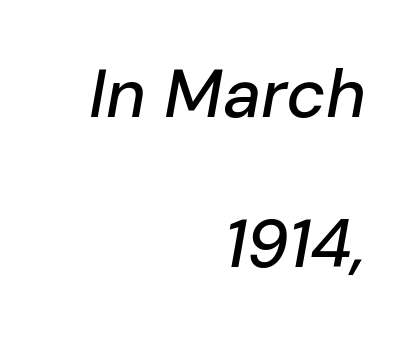
The image shows 68 px text type, italic (leaning right); set right-aligned, loose line spacing (2.2x), normal letter spacing, not underlined; low stroke contrast and a medium x-height.
